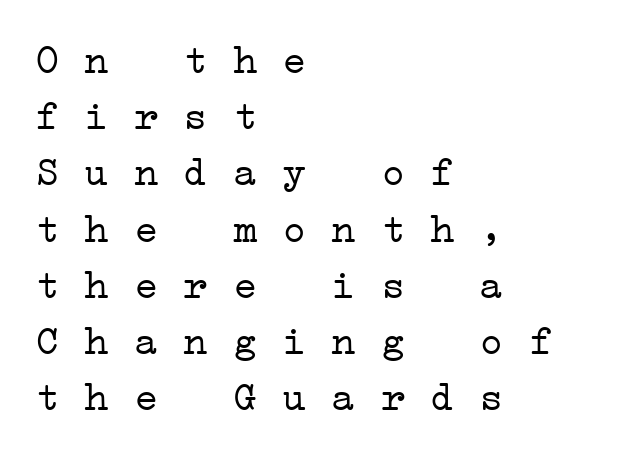
{"serif": "yes", "bold": "no", "weight": "light", "width": "wide", "stroke_contrast": "low", "x_height": "medium", "monospaced": "yes", "underline": "no", "align": "left", "line_spacing": "normal", "line_spacing_ratio": 1.37, "letter_spacing": "normal", "letter_spacing_em": 0.0, "glyph_px": 41}
